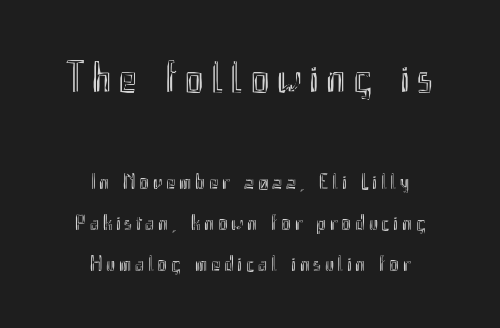
Q: Is the text italic (slanted)? A: No, it is upright.
Q: Is the text underlined? A: No.
Q: How is the paragraph aligned? A: Centered.
Q: Which block of text is set in a larger size, the first (top) or the second (bottom)? A: The first (top) one.
Q: Width (condensed, normal, or wide)? A: Condensed.
Q: x-height? A: Small.
Q: Monospaced? A: No.
